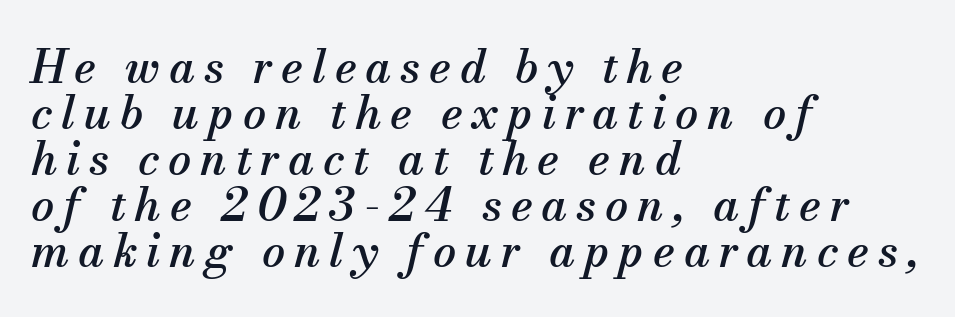
The image shows 46 px serif type, italic (leaning right); set left-aligned, tight line spacing (1.0x), not underlined; medium stroke contrast and a small x-height.
